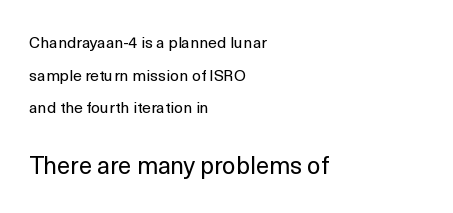
{"italic": "no", "bold": "no", "underline": "no", "align": "left", "line_spacing": "loose", "line_spacing_ratio": 2.04, "letter_spacing": "normal", "letter_spacing_em": 0.0, "larger_block": "second", "size_ratio": 1.5, "glyph_px": 24}
